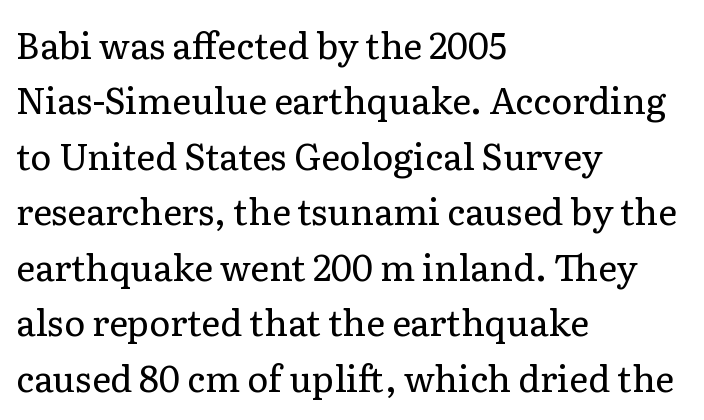
The image shows 36 px regular-weight serif type, upright; set left-aligned, normal line spacing (1.54x), normal letter spacing, not underlined; low stroke contrast and a medium x-height.
